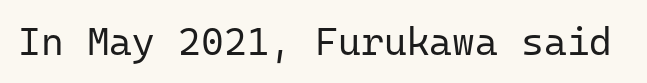
Q: Is the text bold? A: No.
Q: Is the text italic (slanted)? A: No, it is upright.
Q: Is the typeface a serif or a sans-serif typeface? A: Sans-serif.
Q: Is the text underlined? A: No.
Q: Is the spacing between letters normal or unusually wide? A: Normal.
Q: Width (condensed, normal, or wide)? A: Normal.
Q: Stroke contrast? A: Low.
Q: x-height? A: Medium.
Q: Monospaced? A: Yes.
